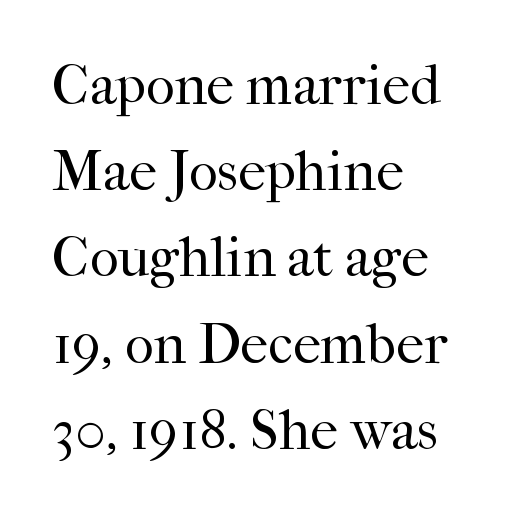
{"serif": "yes", "italic": "no", "bold": "no", "weight": "regular", "width": "normal", "stroke_contrast": "high", "x_height": "medium", "monospaced": "no", "underline": "no", "align": "left", "line_spacing": "normal", "line_spacing_ratio": 1.54, "letter_spacing": "normal", "letter_spacing_em": 0.0, "glyph_px": 56}
